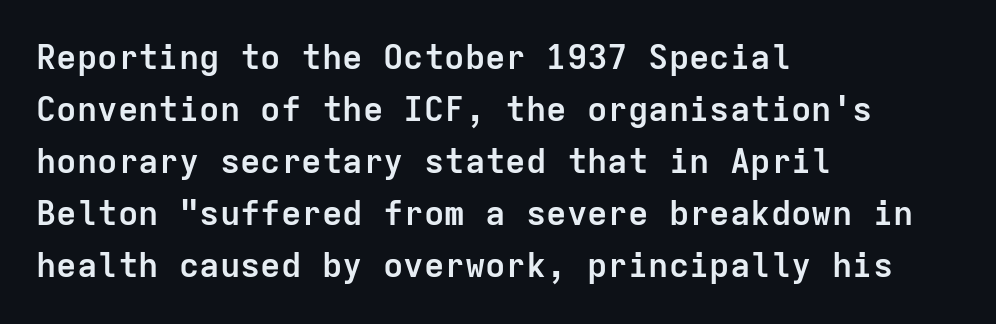
The rendering shows plain stroke endings on the letterforms — a sans-serif design. The text block is weighted toward the left margin, trailing off unevenly rightward. What stands out about the letter spacing? Nothing — it is the standard amount. Looks like terminal output: every glyph gets an equal slot.
